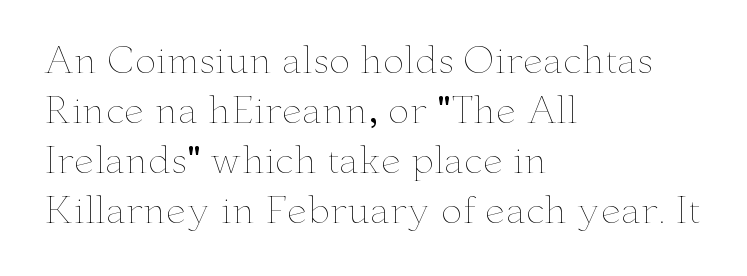
The image shows 36 px thin, wide type, upright; set left-aligned, normal line spacing (1.39x), normal letter spacing, not underlined; low stroke contrast and a small x-height.
